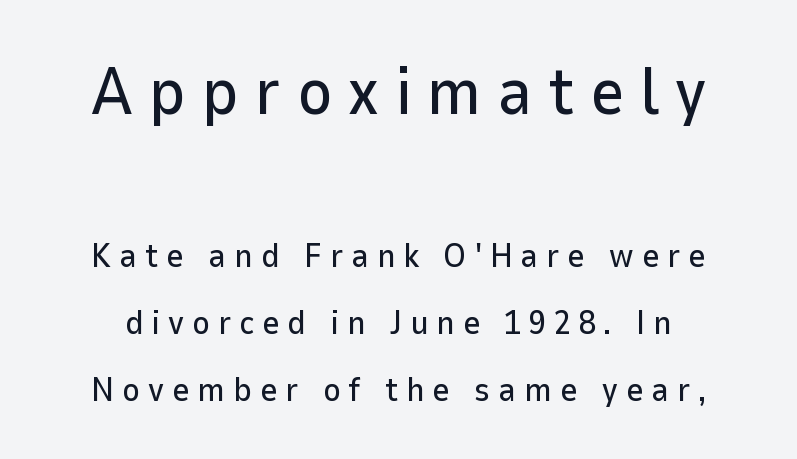
Q: Is the text italic (slanted)? A: No, it is upright.
Q: Is the typeface a serif or a sans-serif typeface? A: Sans-serif.
Q: Is the text underlined? A: No.
Q: Is the spacing between letters normal or unusually wide? A: Unusually wide.
Q: Is the spacing between lines tight, normal or loose? A: Loose.
Q: Which block of text is set in a larger size, the first (top) or the second (bottom)? A: The first (top) one.
Q: Width (condensed, normal, or wide)? A: Normal.
Q: Stroke contrast? A: Low.
Q: x-height? A: Medium.
Q: Monospaced? A: No.
